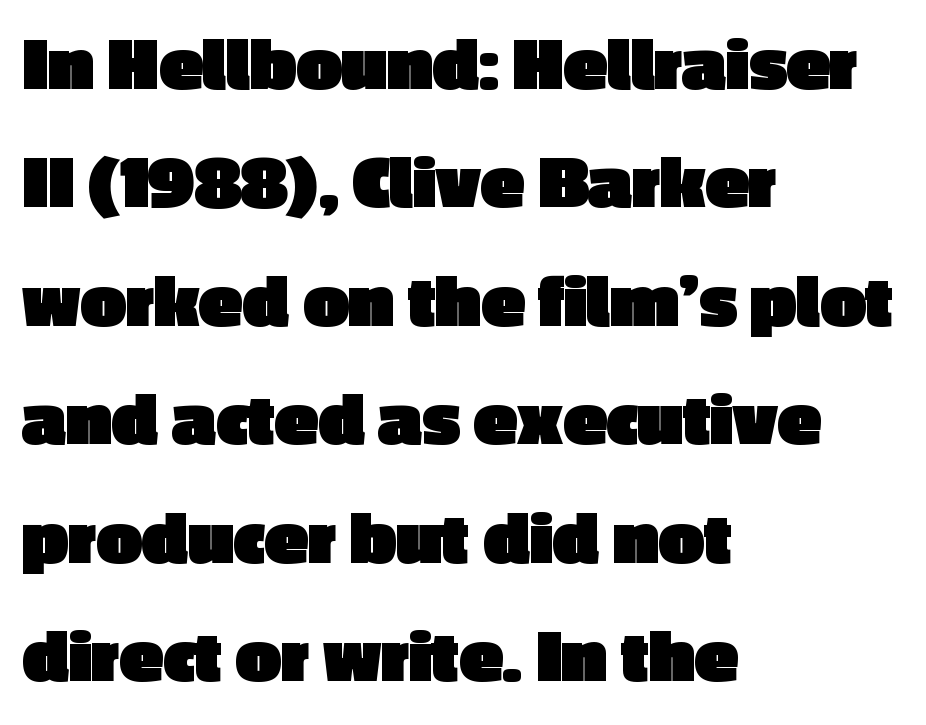
The image shows 80 px heavy sans-serif type, upright; set left-aligned, normal line spacing (1.48x), normal letter spacing, not underlined; a medium x-height.
